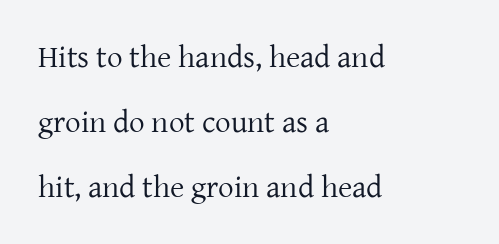
Q: Is the text bold? A: No.
Q: Is the text italic (slanted)? A: No, it is upright.
Q: Is the typeface a serif or a sans-serif typeface? A: Serif.
Q: Is the text underlined? A: No.
Q: How is the paragraph aligned? A: Left-aligned.
Q: Is the spacing between letters normal or unusually wide? A: Normal.
Q: Is the spacing between lines tight, normal or loose? A: Loose.
Q: Width (condensed, normal, or wide)? A: Normal.
Q: Stroke contrast? A: Low.
Q: x-height? A: Medium.
Q: Monospaced? A: No.
